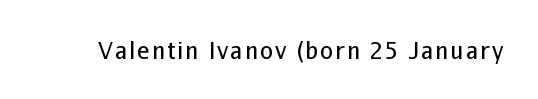
Q: Is the text bold? A: No.
Q: Is the text italic (slanted)? A: No, it is upright.
Q: Is the text underlined? A: No.
